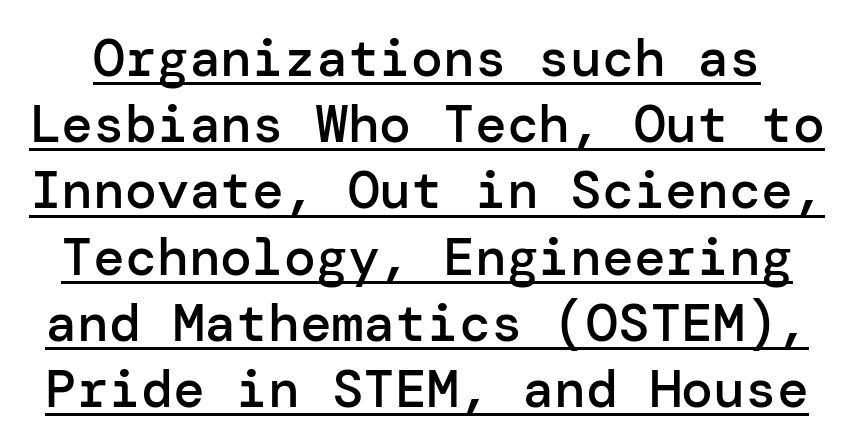
The image shows 53 px semibold sans-serif type, upright; set normal line spacing (1.25x), normal letter spacing, underlined; low stroke contrast and a medium x-height.
